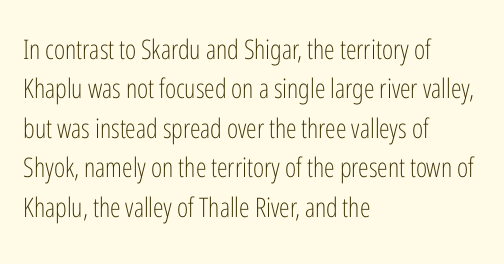
Q: Is the text bold? A: No.
Q: Is the text italic (slanted)? A: No, it is upright.
Q: Is the text underlined? A: No.
Q: How is the paragraph aligned? A: Left-aligned.
Q: Is the spacing between letters normal or unusually wide? A: Normal.
Q: Is the spacing between lines tight, normal or loose? A: Normal.
